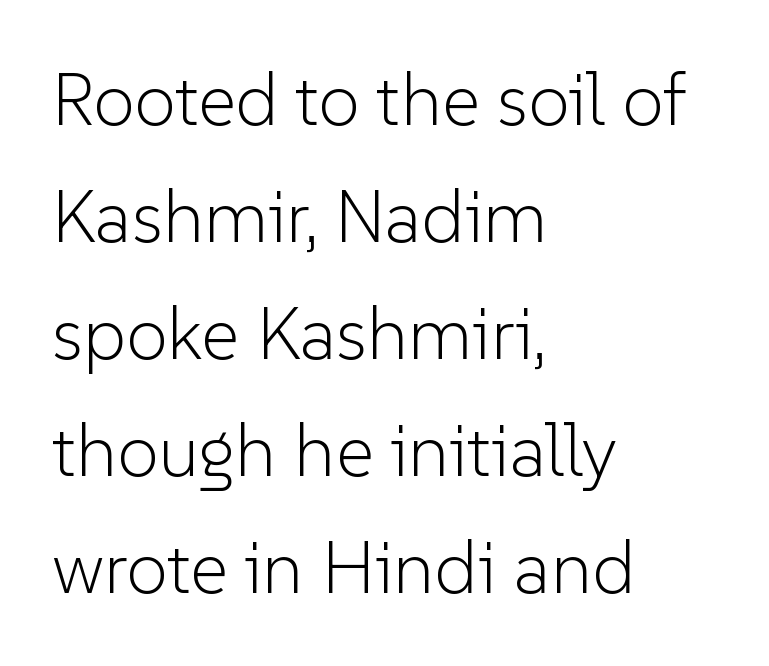
{"serif": "no", "italic": "no", "bold": "no", "weight": "light", "width": "normal", "stroke_contrast": "low", "x_height": "medium", "monospaced": "no", "underline": "no", "align": "left", "line_spacing": "normal", "line_spacing_ratio": 1.58, "letter_spacing": "normal", "letter_spacing_em": 0.0, "glyph_px": 74}
